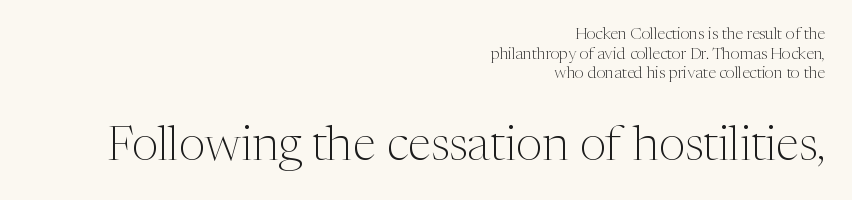
The image shows 48 px light serif type, upright; set right-aligned, line spacing 1.22x, normal letter spacing, not underlined; the second (bottom) block is 3.0x larger; medium stroke contrast and a medium x-height.
